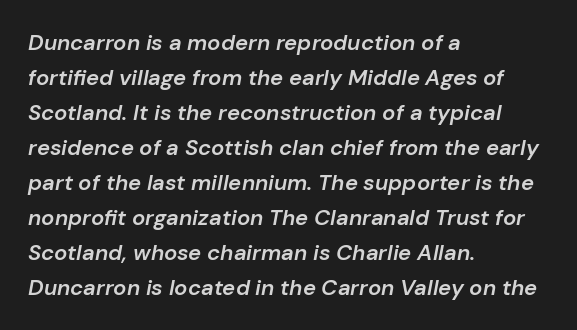
Q: Is the text bold? A: Semi-bold.
Q: Is the text italic (slanted)? A: Yes, it leans right by about 10 degrees.
Q: Is the text underlined? A: No.
Q: How is the paragraph aligned? A: Left-aligned.
Q: Is the spacing between letters normal or unusually wide? A: Normal.
Q: Is the spacing between lines tight, normal or loose? A: Normal.
